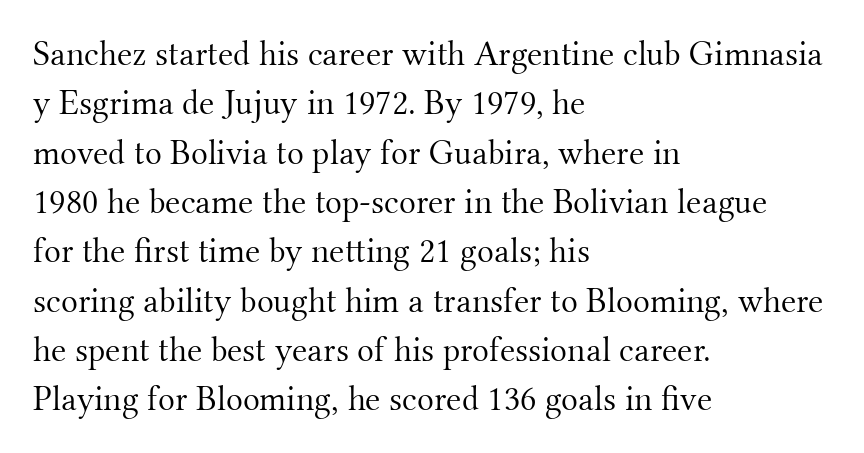
The image shows 35 px light serif type, upright; set left-aligned, normal line spacing (1.41x), normal letter spacing, not underlined; medium stroke contrast and a small x-height.
